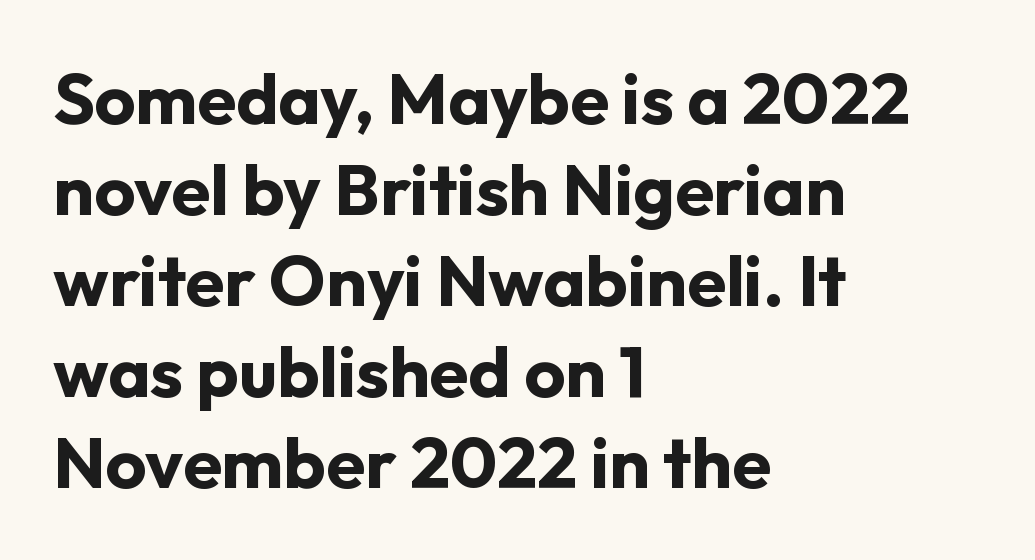
{"serif": "no", "italic": "no", "bold": "yes", "weight": "bold", "width": "normal", "stroke_contrast": "low", "x_height": "medium", "monospaced": "no", "underline": "no", "align": "left", "line_spacing": "normal", "line_spacing_ratio": 1.28, "letter_spacing": "normal", "letter_spacing_em": 0.0, "glyph_px": 71}
